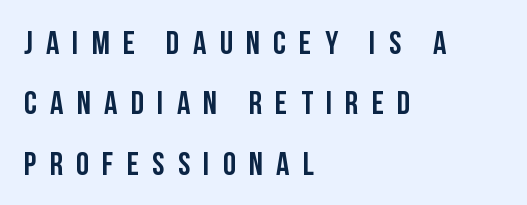
{"serif": "no", "italic": "no", "width": "condensed", "stroke_contrast": "low", "x_height": "large", "monospaced": "no", "underline": "no", "align": "left", "line_spacing_ratio": 1.83, "letter_spacing": "wide", "letter_spacing_em": 0.4, "glyph_px": 33}
